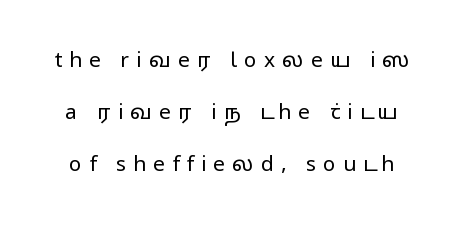
Q: Is the text bold? A: No.
Q: Is the text italic (slanted)? A: No, it is upright.
Q: Is the text underlined? A: No.
Q: Is the spacing between letters normal or unusually wide? A: Unusually wide.
Q: Is the spacing between lines tight, normal or loose? A: Loose.
